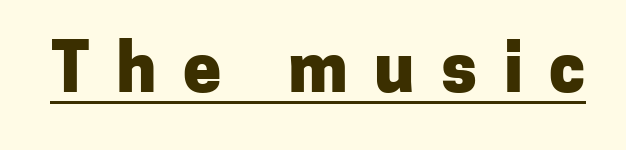
{"serif": "no", "italic": "no", "bold": "yes", "weight": "heavy", "width": "normal", "stroke_contrast": "low", "x_height": "medium", "monospaced": "no", "underline": "yes", "letter_spacing": "wide", "letter_spacing_em": 0.39, "glyph_px": 68}
